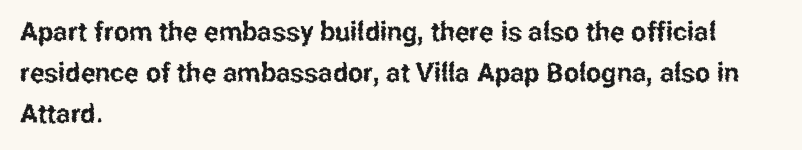
{"italic": "no", "underline": "no", "align": "left", "line_spacing": "normal", "line_spacing_ratio": 1.51, "letter_spacing": "normal", "letter_spacing_em": 0.0, "glyph_px": 27}
